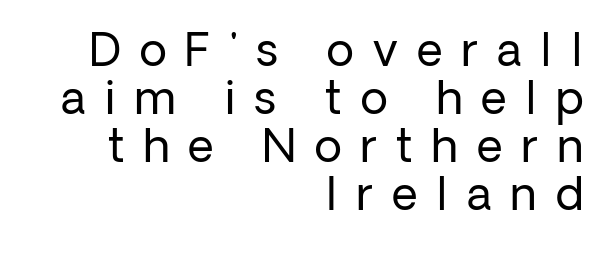
Q: Is the text bold? A: No.
Q: Is the text italic (slanted)? A: No, it is upright.
Q: Is the typeface a serif or a sans-serif typeface? A: Sans-serif.
Q: Is the text underlined? A: No.
Q: How is the paragraph aligned? A: Right-aligned.
Q: Is the spacing between letters normal or unusually wide? A: Unusually wide.
Q: Is the spacing between lines tight, normal or loose? A: Tight.
Q: Width (condensed, normal, or wide)? A: Normal.
Q: Stroke contrast? A: Low.
Q: x-height? A: Medium.
Q: Monospaced? A: No.
